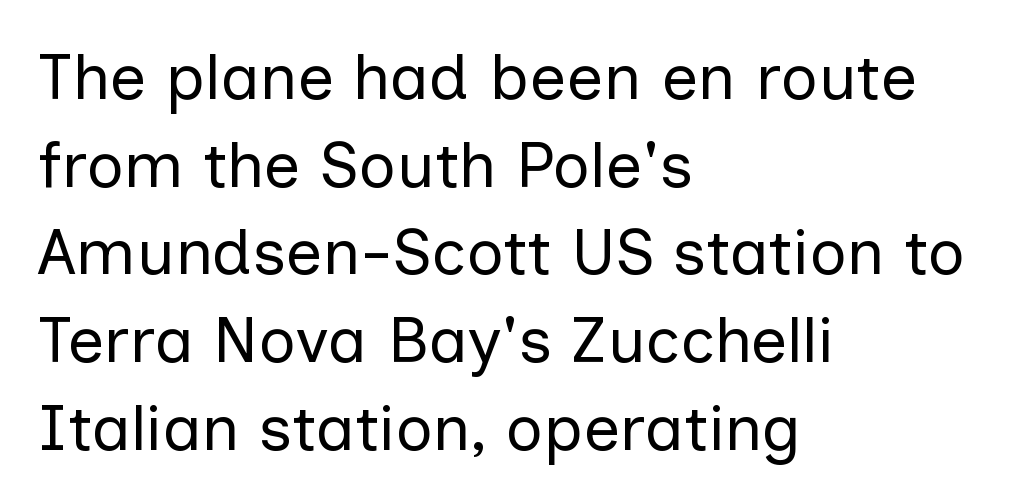
{"serif": "no", "italic": "no", "bold": "no", "weight": "regular", "width": "normal", "stroke_contrast": "low", "x_height": "medium", "monospaced": "no", "underline": "no", "align": "left", "line_spacing": "normal", "line_spacing_ratio": 1.35, "letter_spacing": "normal", "letter_spacing_em": 0.0, "glyph_px": 65}
